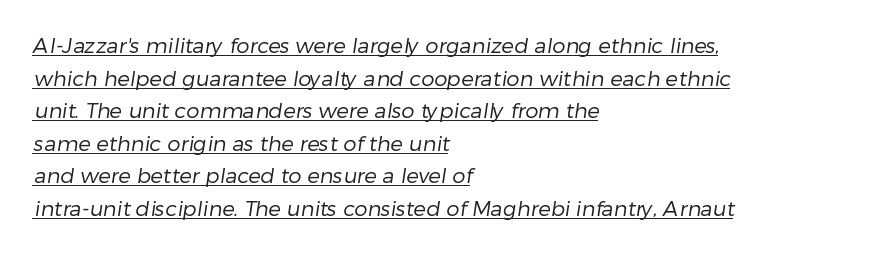
The image shows 21 px text type; set left-aligned, normal line spacing (1.55x), normal letter spacing, underlined.
